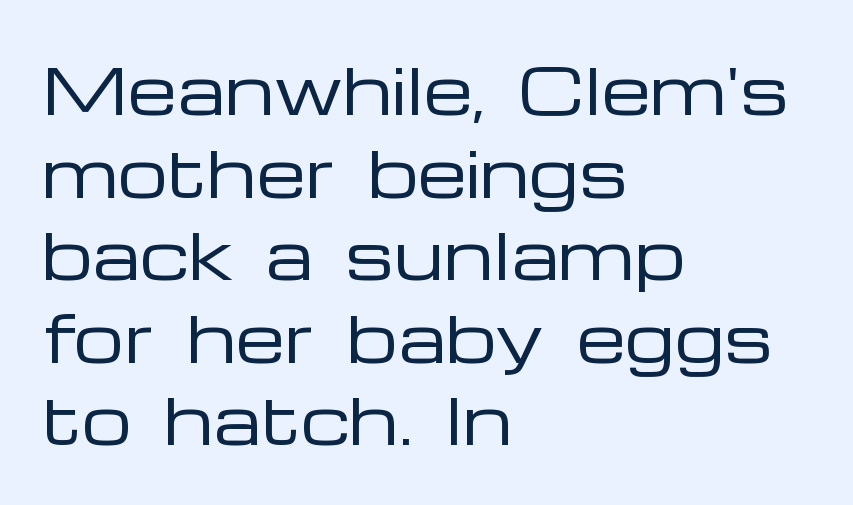
{"serif": "no", "italic": "no", "bold": "no", "weight": "regular", "width": "wide", "stroke_contrast": "low", "x_height": "medium", "monospaced": "no", "underline": "no", "align": "left", "line_spacing": "normal", "line_spacing_ratio": 1.31, "letter_spacing": "normal", "letter_spacing_em": 0.0, "glyph_px": 63}
